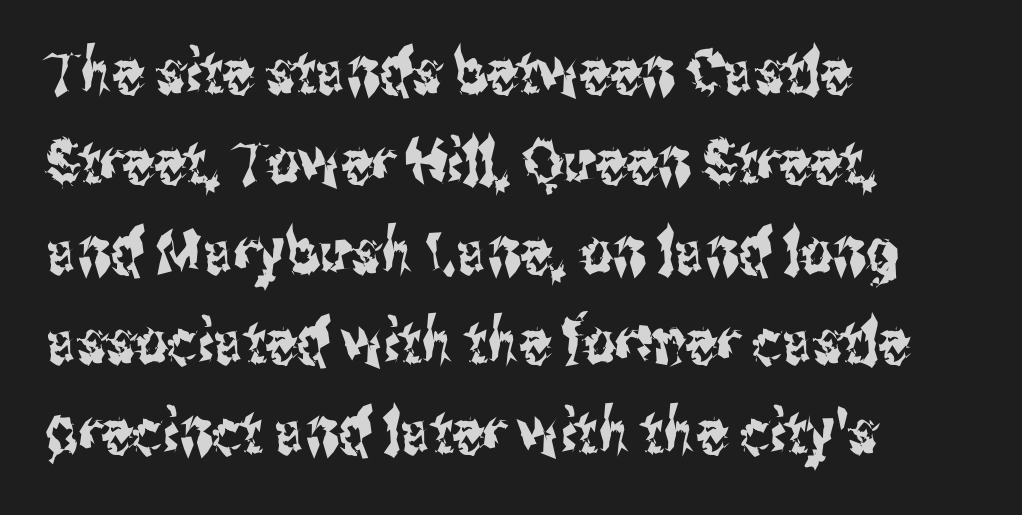
The image shows 62 px condensed sans-serif type, upright; set left-aligned, normal line spacing (1.45x), normal letter spacing, not underlined; medium stroke contrast and a medium x-height.
